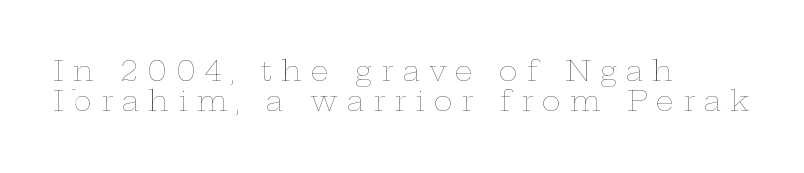
The image shows 28 px thin, wide type, upright; set left-aligned, tight line spacing (1.08x), unusually wide letter spacing (+0.32 em), not underlined; low stroke contrast and a medium x-height.
